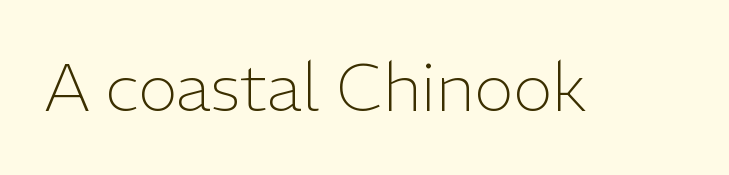
The image shows 67 px light sans-serif type, upright; set normal letter spacing, not underlined; low stroke contrast and a medium x-height.
